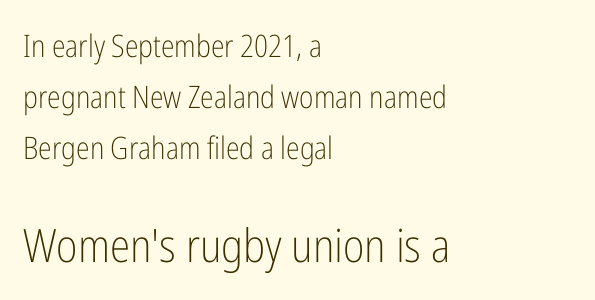
You can tell it's not italic because the verticals are truly vertical. The string is rendered with underlining switched off. The space between consecutive lines is moderate. In CSS terms this would be text-align: left.
